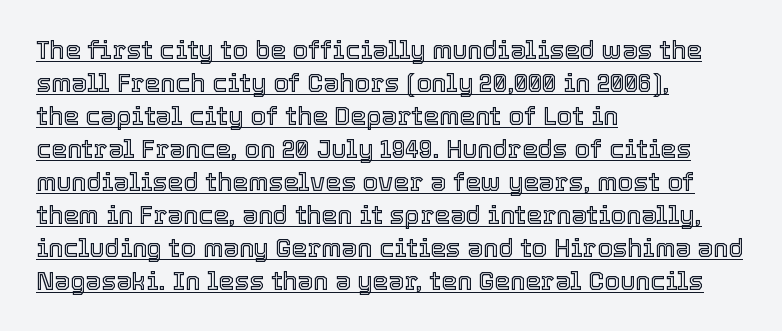
These lines sit exactly where default settings would place them. Characters remain perfectly vertical along every line. Honestly, the letter spacing is just normal — you wouldn't notice it. Line starts are locked; line ends wander.
